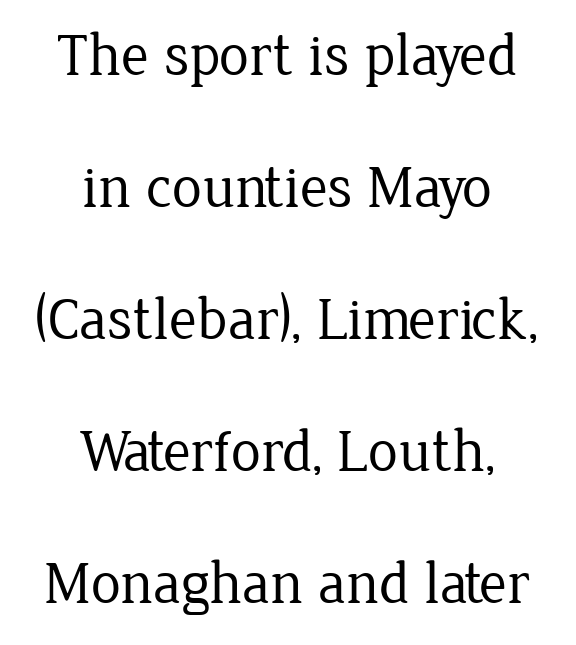
Q: Is the text bold? A: No.
Q: Is the text italic (slanted)? A: No, it is upright.
Q: Is the typeface a serif or a sans-serif typeface? A: Serif.
Q: Is the text underlined? A: No.
Q: How is the paragraph aligned? A: Centered.
Q: Is the spacing between letters normal or unusually wide? A: Normal.
Q: Is the spacing between lines tight, normal or loose? A: Loose.
Q: Width (condensed, normal, or wide)? A: Normal.
Q: Stroke contrast? A: Low.
Q: x-height? A: Medium.
Q: Monospaced? A: No.
